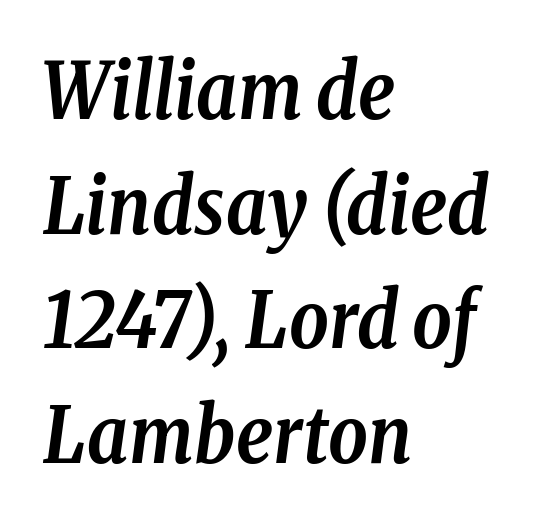
{"serif": "yes", "italic": "yes", "lean": "right", "slant_degrees": 8, "bold": "yes", "weight": "semibold", "width": "condensed", "stroke_contrast": "low", "x_height": "medium", "monospaced": "no", "underline": "no", "align": "left", "line_spacing": "normal", "line_spacing_ratio": 1.49, "letter_spacing": "normal", "letter_spacing_em": 0.0, "glyph_px": 77}
